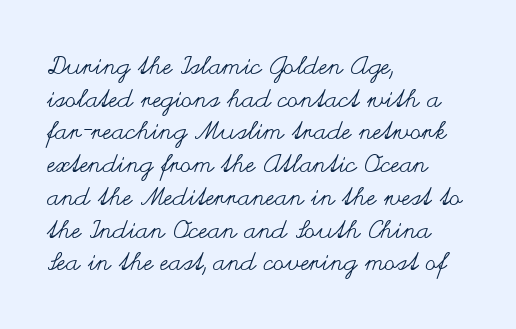
{"bold": "no", "underline": "no", "align": "left", "line_spacing": "normal", "line_spacing_ratio": 1.31, "letter_spacing": "normal", "letter_spacing_em": 0.0, "glyph_px": 25}
